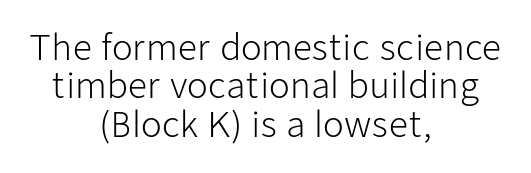
Plain, unruled lines of type. Nothing unusual about the tracking: characters are spaced as the font intends. The letters advance in unequal steps, a hallmark of proportional type. Compared with a flush-left layout, this one balances lines on the center instead.
